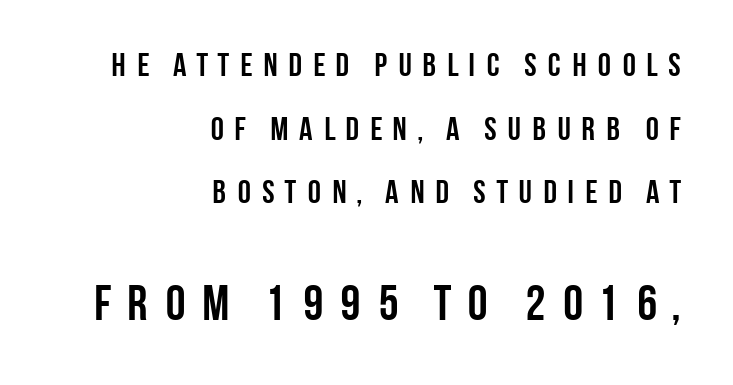
The paragraph shown leans on its right margin. Characters remain perfectly vertical along every line. This block would shrink considerably if given ordinary leading; it's expanded now. Underlining? Definitely not there.
